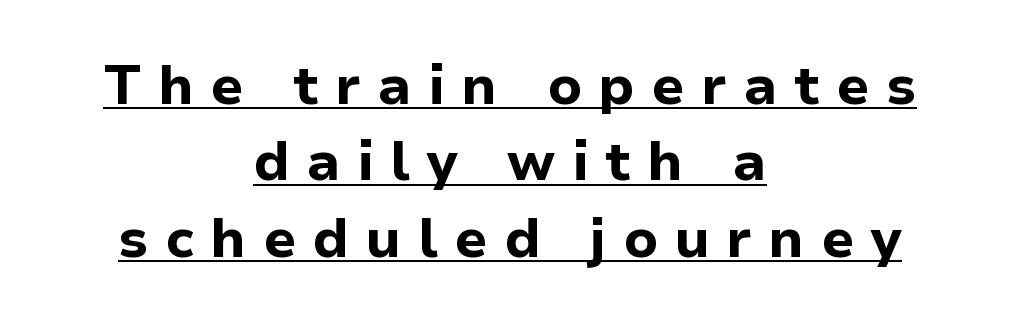
{"serif": "no", "italic": "no", "bold": "yes", "weight": "bold", "width": "normal", "stroke_contrast": "low", "x_height": "medium", "monospaced": "no", "underline": "yes", "align": "center", "line_spacing": "normal", "line_spacing_ratio": 1.39, "letter_spacing": "wide", "letter_spacing_em": 0.3, "glyph_px": 55}
